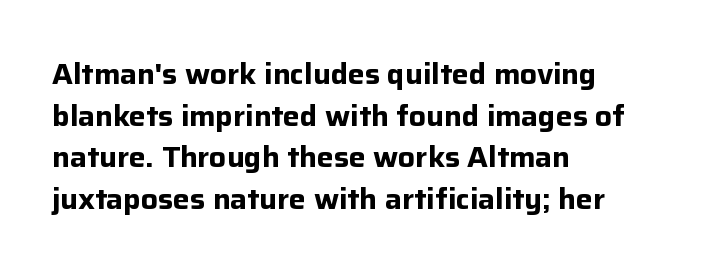
The image shows 28 px bold sans-serif type, upright; set left-aligned, normal line spacing (1.49x), normal letter spacing, not underlined; low stroke contrast and a medium x-height.
